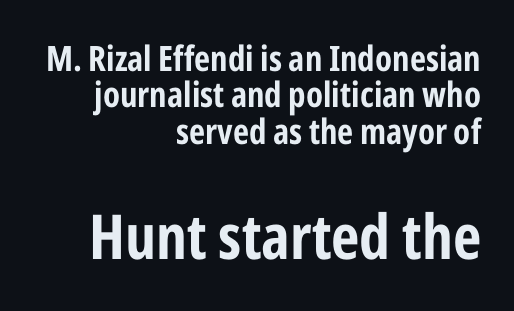
Q: Is the text italic (slanted)? A: No, it is upright.
Q: Is the typeface a serif or a sans-serif typeface? A: Sans-serif.
Q: Is the text underlined? A: No.
Q: How is the paragraph aligned? A: Right-aligned.
Q: Is the spacing between letters normal or unusually wide? A: Normal.
Q: Is the spacing between lines tight, normal or loose? A: Tight.
Q: Which block of text is set in a larger size, the first (top) or the second (bottom)? A: The second (bottom) one.
Q: Width (condensed, normal, or wide)? A: Condensed.
Q: Stroke contrast? A: Low.
Q: x-height? A: Medium.
Q: Monospaced? A: No.
